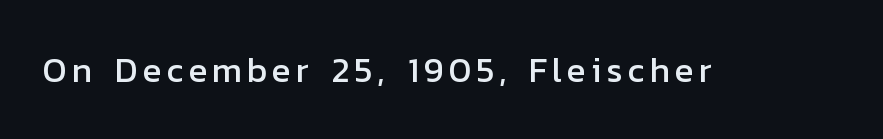
{"serif": "no", "italic": "no", "width": "normal", "stroke_contrast": "low", "x_height": "medium", "monospaced": "no", "underline": "no", "glyph_px": 35}
